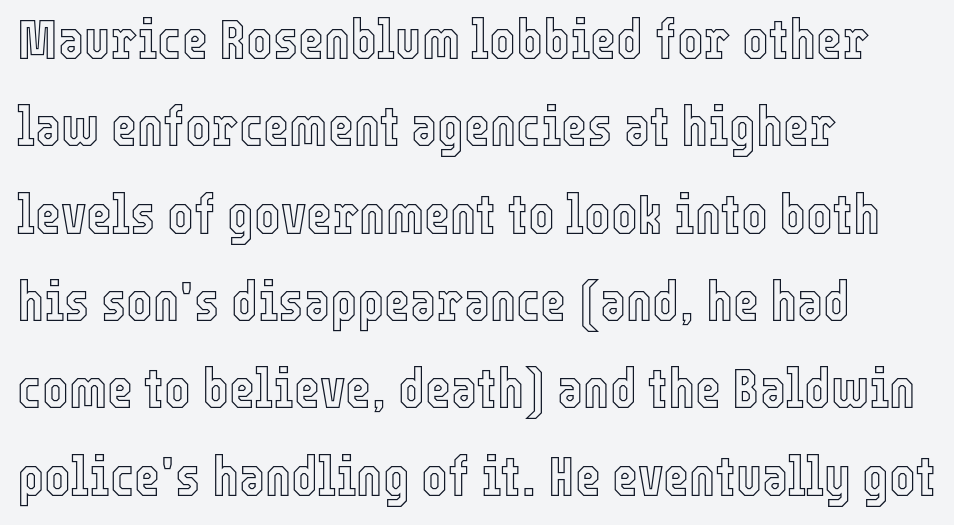
The face used here is rendered with its standard letterfit. Each row of text sits above clean, open space. No italicization has been applied; the sample stays upright. Line starts are locked; line ends wander. Think of a printed novel: that variable character pitch is what you see here.
